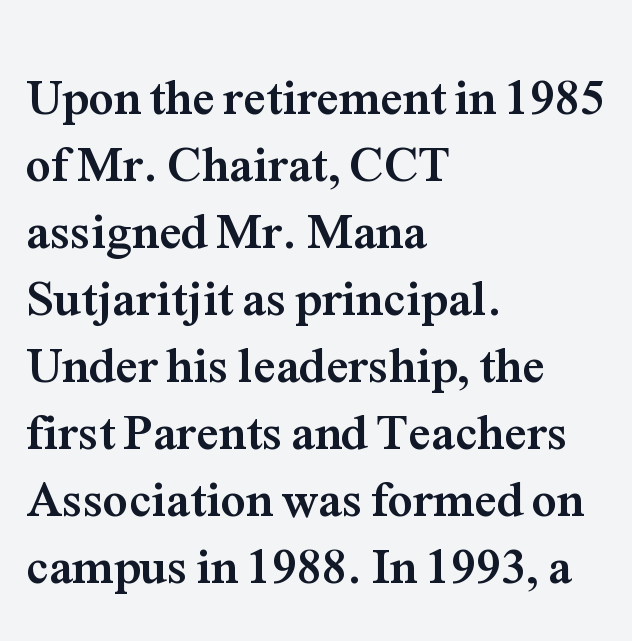
The image shows 50 px semibold serif type, upright; set left-aligned, normal line spacing (1.34x), normal letter spacing, not underlined; medium stroke contrast and a medium x-height.
